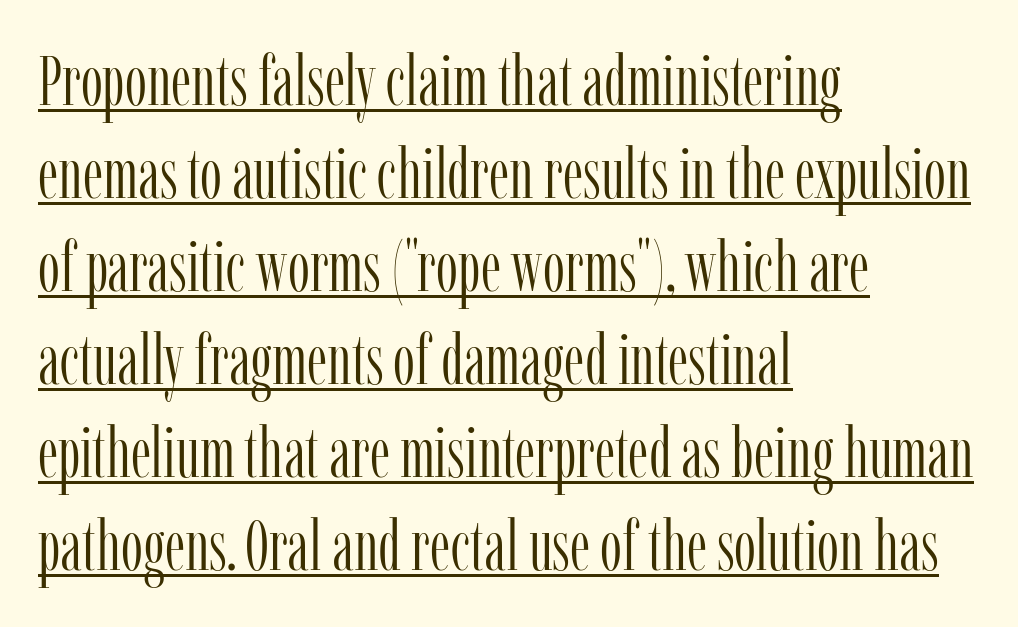
Q: Is the text bold? A: No.
Q: Is the text italic (slanted)? A: No, it is upright.
Q: Is the typeface a serif or a sans-serif typeface? A: Serif.
Q: Is the text underlined? A: Yes.
Q: How is the paragraph aligned? A: Left-aligned.
Q: Is the spacing between letters normal or unusually wide? A: Normal.
Q: Is the spacing between lines tight, normal or loose? A: Normal.
Q: Width (condensed, normal, or wide)? A: Condensed.
Q: Stroke contrast? A: Low.
Q: x-height? A: Medium.
Q: Monospaced? A: No.
